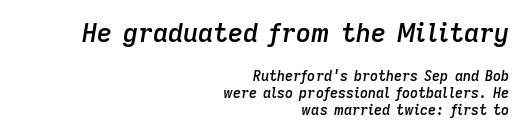
Notice how the passage keeps a crisp vertical edge on the right only. I'd describe the lettering as semibold — firm but not a full bold. Look at the glyph heights: the upper group is clearly the bigger setting. This is oblique type, the kind used for emphasis or titles.
